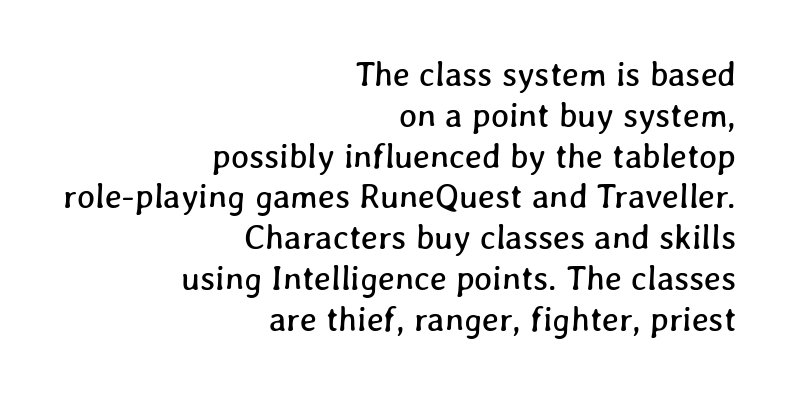
{"width": "normal", "stroke_contrast": "low", "x_height": "medium", "monospaced": "no", "underline": "no", "align": "right", "line_spacing_ratio": 1.2, "letter_spacing": "normal", "letter_spacing_em": 0.0, "glyph_px": 34}
